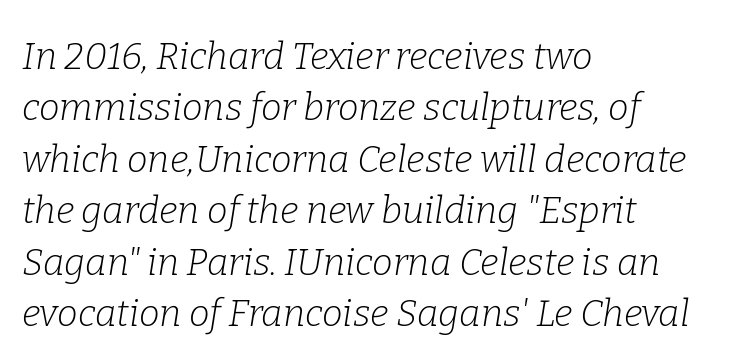
{"serif": "yes", "italic": "yes", "lean": "right", "slant_degrees": 9, "bold": "no", "weight": "light", "width": "normal", "stroke_contrast": "low", "x_height": "medium", "monospaced": "no", "underline": "no", "align": "left", "line_spacing": "normal", "line_spacing_ratio": 1.39, "letter_spacing": "normal", "letter_spacing_em": 0.0, "glyph_px": 37}
